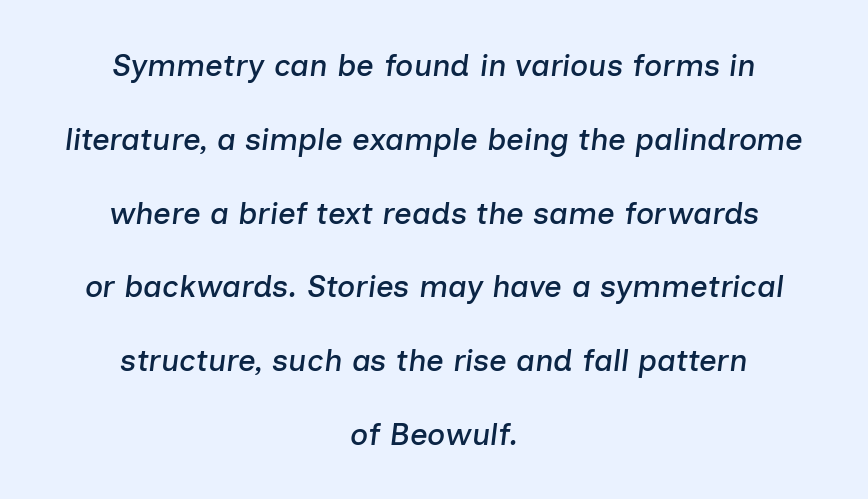
{"italic": "yes", "lean": "right", "slant_degrees": 7, "width": "normal", "stroke_contrast": "low", "x_height": "medium", "monospaced": "no", "underline": "no", "align": "center", "line_spacing": "loose", "line_spacing_ratio": 2.38, "letter_spacing": "normal", "letter_spacing_em": 0.0, "glyph_px": 31}
